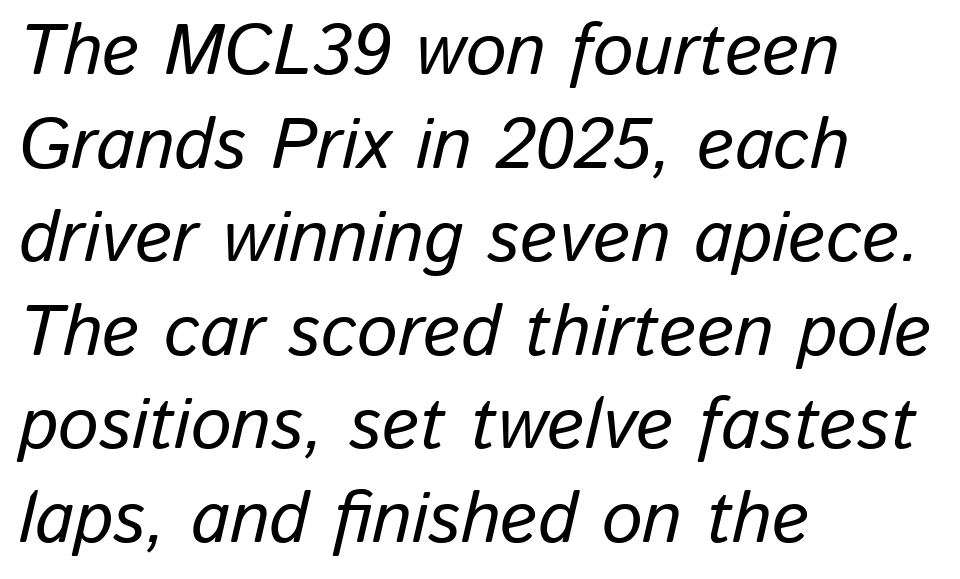
The image shows 72 px text type, italic (leaning right); set left-aligned, normal line spacing (1.3x), normal letter spacing, not underlined; low stroke contrast and a medium x-height.
